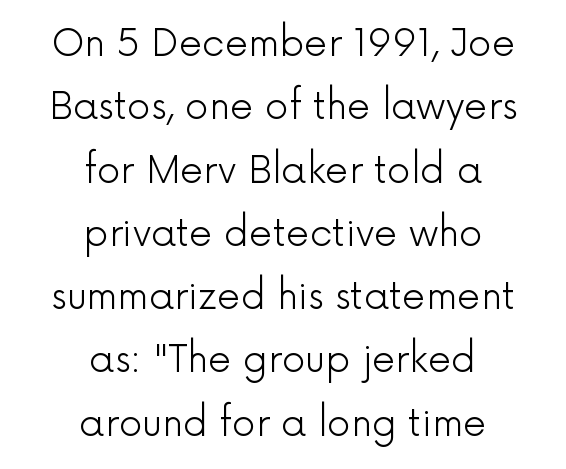
The face used here is proportionally spaced, like ordinary book or web type. The horizontal fit of the characters is conventional and even. The passage shown is not bold in any degree. The rag falls on both sides of this text block equally. The specimen reads as upright at a glance.
